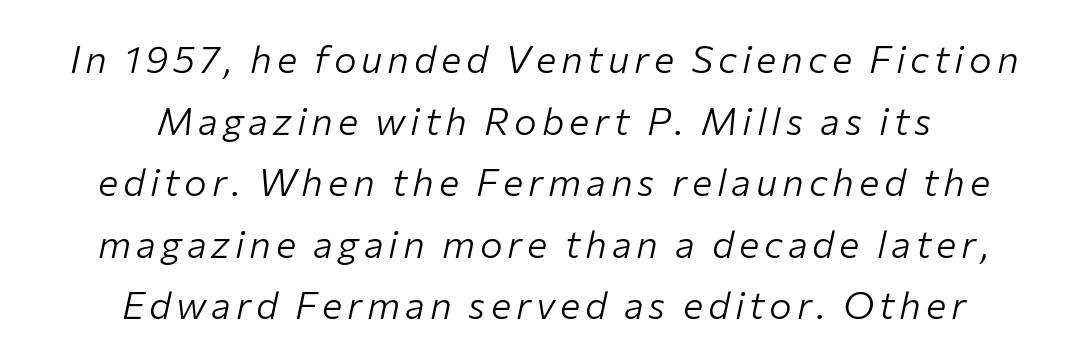
The image shows 38 px light type, italic (leaning right); set centered, normal line spacing (1.62x), not underlined; low stroke contrast and a medium x-height.
